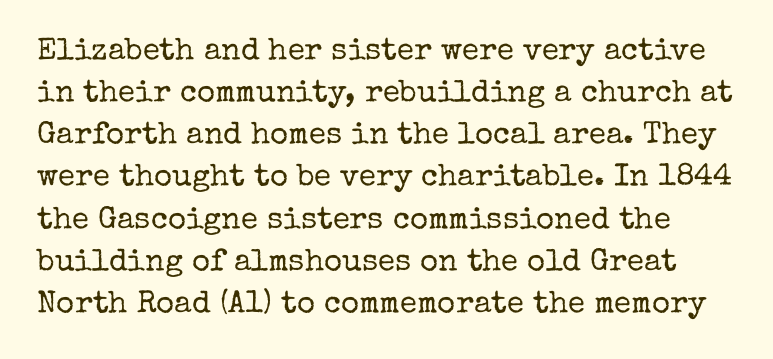
Successive baselines arrive at the customary interval. Each letter keeps its own natural width here, so spacing adapts to shape. Compared with a typical body face, this is equally light or lighter still. A serif font was chosen for this passage. Does extra space separate the letters? No, they use regular spacing. Upright lettering throughout.
